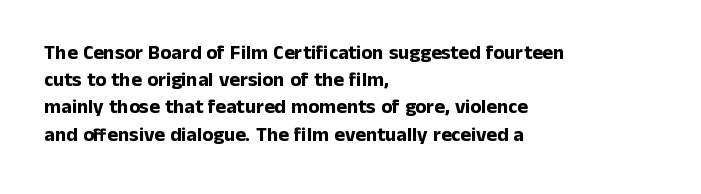
{"italic": "no", "bold": "yes", "underline": "no", "align": "left", "line_spacing": "normal", "line_spacing_ratio": 1.36, "letter_spacing": "normal", "letter_spacing_em": 0.0, "glyph_px": 20}
